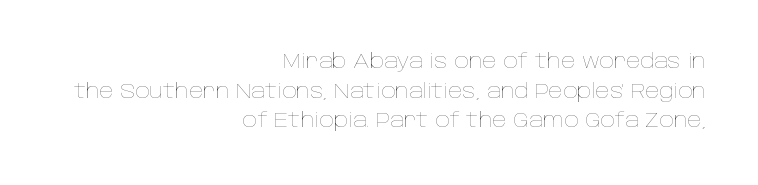
The font sits on the lighter half of the weight spectrum, regular included. Is the letter spacing exaggerated? No — it looks like the ordinary default. Type without underlining. Leading: standard.
